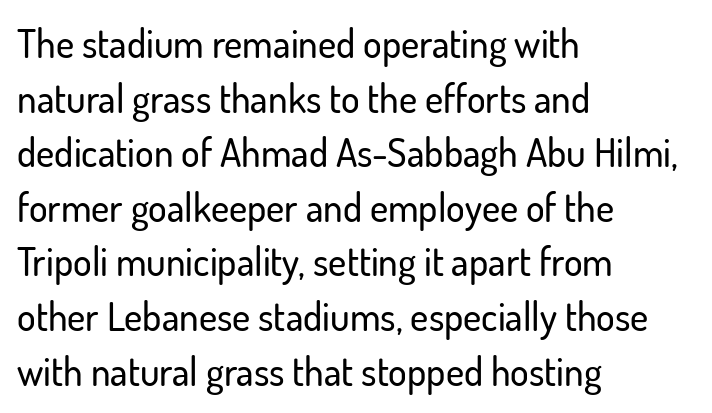
{"serif": "no", "italic": "no", "width": "normal", "stroke_contrast": "low", "x_height": "small", "monospaced": "no", "underline": "no", "align": "left", "line_spacing": "normal", "line_spacing_ratio": 1.4, "letter_spacing": "normal", "letter_spacing_em": 0.0, "glyph_px": 39}
